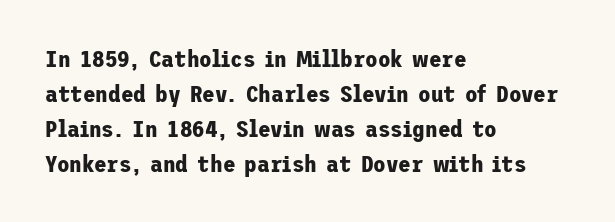
A normal amount of white space separates one row of letters from the next. The lines in this sample share a left origin and differ only in where they stop. Characters follow at the spacing the type designer built in. In terms of weight, the rendering is a true, heavy bold.
